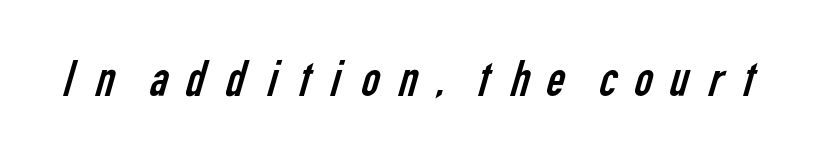
{"serif": "no", "bold": "no", "weight": "regular", "width": "condensed", "stroke_contrast": "low", "x_height": "medium", "monospaced": "no", "underline": "no", "letter_spacing": "wide", "letter_spacing_em": 0.25, "glyph_px": 51}
